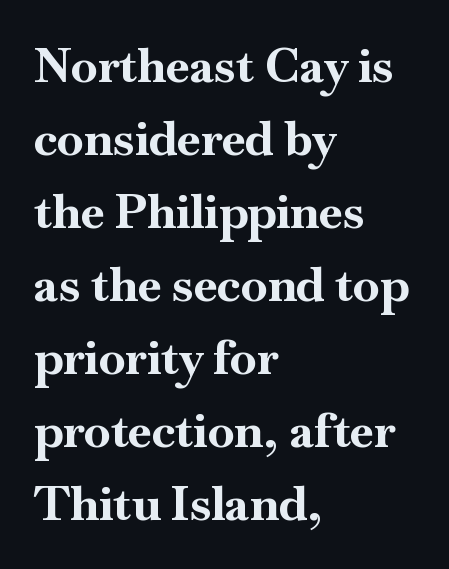
Q: Is the text bold? A: Yes.
Q: Is the text italic (slanted)? A: No, it is upright.
Q: Is the typeface a serif or a sans-serif typeface? A: Serif.
Q: Is the text underlined? A: No.
Q: How is the paragraph aligned? A: Left-aligned.
Q: Is the spacing between letters normal or unusually wide? A: Normal.
Q: Is the spacing between lines tight, normal or loose? A: Normal.
Q: Width (condensed, normal, or wide)? A: Normal.
Q: Stroke contrast? A: High.
Q: x-height? A: Small.
Q: Monospaced? A: No.
